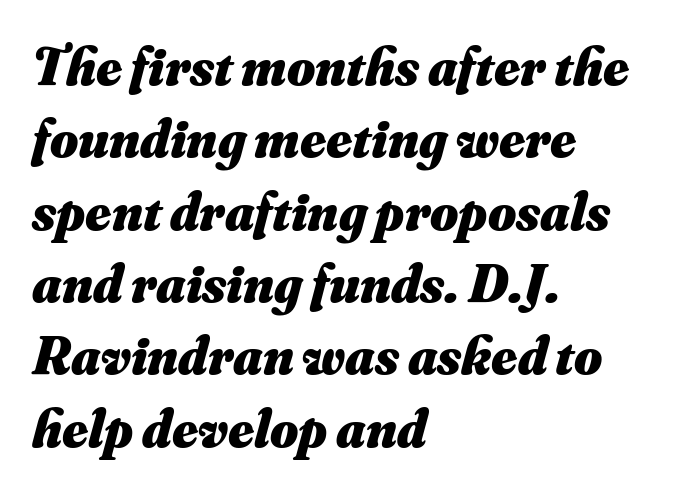
The ragged edge is on the right, which tells us the setting is flush left. The axis of the letterforms is tilted away from vertical. Plain, unruled lines of type. If you measured baseline to baseline, you'd find a middling distance. Note the varied advance widths — an 'i' is clearly narrower than an 'm'. The line texture is even and compact thanks to regular tracking.
